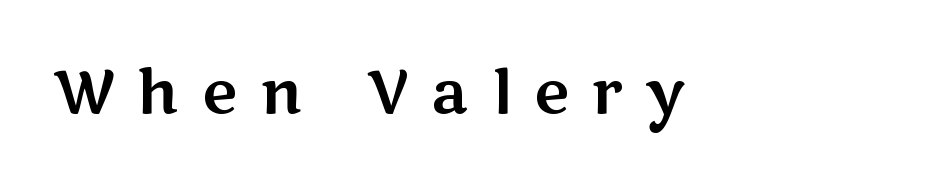
Typographically, this falls in the sans-serif category. You could not count columns in this text — the font is proportionally spaced. Does extra space separate the letters? Yes, quite a lot of it. This is roman type, the default non-slanted kind. The area under the type is left untouched.
